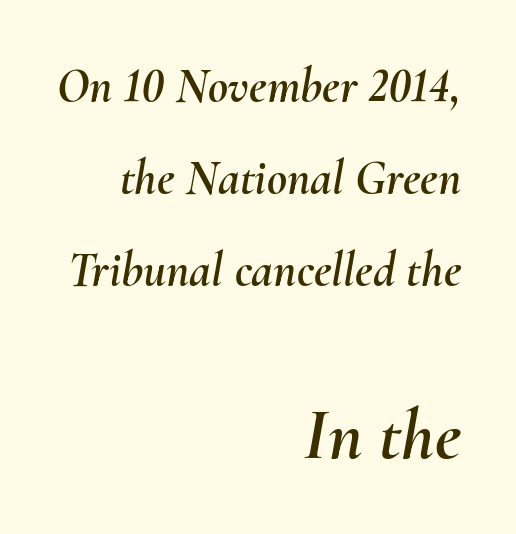
This rendering uses right alignment, leaving the left contour irregular. A typesetter would call this zero additional tracking. The second block has been scaled up relative to the first. The letters advance in unequal steps, a hallmark of proportional type. The space directly below the letters is spotless.
